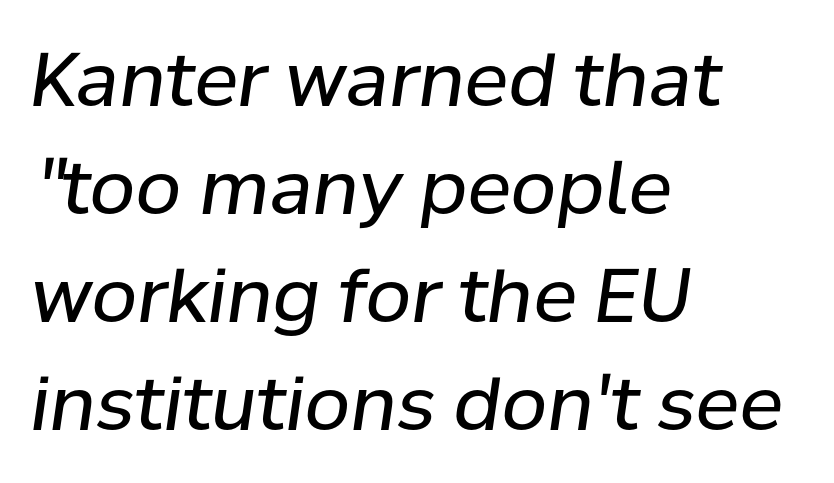
{"italic": "yes", "lean": "right", "slant_degrees": 8, "bold": "no", "weight": "regular", "width": "normal", "stroke_contrast": "low", "x_height": "medium", "monospaced": "no", "underline": "no", "align": "left", "line_spacing": "normal", "line_spacing_ratio": 1.46, "letter_spacing": "normal", "letter_spacing_em": 0.0, "glyph_px": 74}
